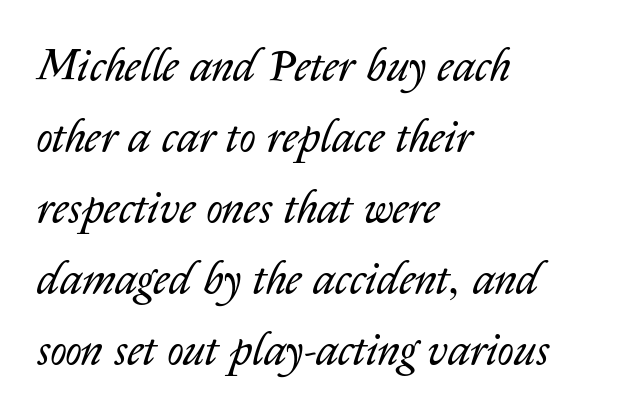
The image shows 45 px regular-weight type, italic (leaning right); set left-aligned, normal line spacing (1.58x), normal letter spacing, not underlined; low stroke contrast and a medium x-height.
